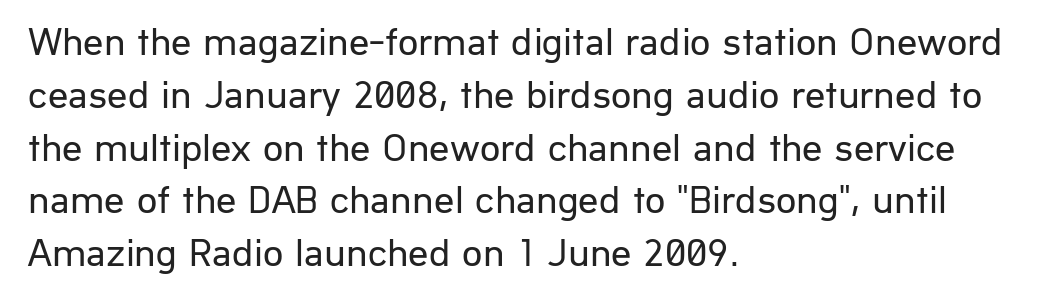
The image shows 40 px regular-weight sans-serif type, upright; set left-aligned, normal line spacing (1.32x), normal letter spacing, not underlined; low stroke contrast and a medium x-height.
